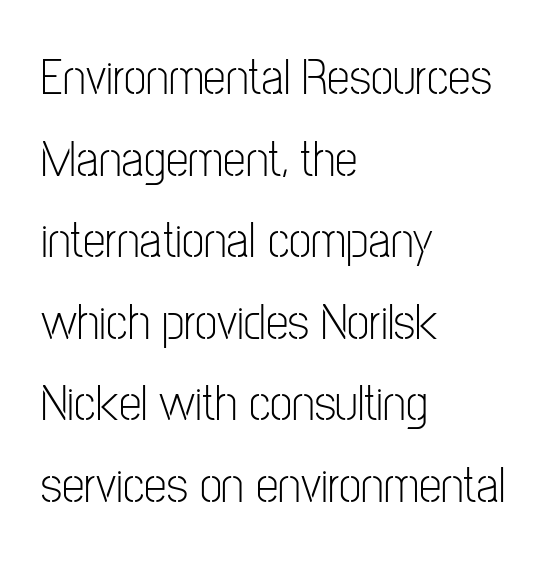
{"serif": "no", "italic": "no", "bold": "no", "weight": "light", "width": "condensed", "stroke_contrast": "low", "x_height": "medium", "monospaced": "no", "underline": "no", "align": "left", "line_spacing": "normal", "line_spacing_ratio": 1.6, "letter_spacing": "normal", "letter_spacing_em": 0.0, "glyph_px": 51}
